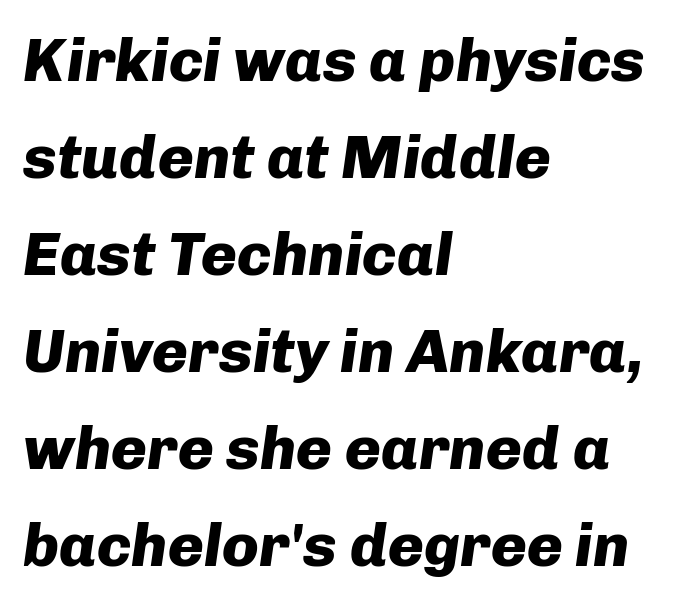
The image shows 61 px heavy type, italic (leaning right); set left-aligned, normal line spacing (1.59x), normal letter spacing, not underlined; low stroke contrast and a medium x-height.
